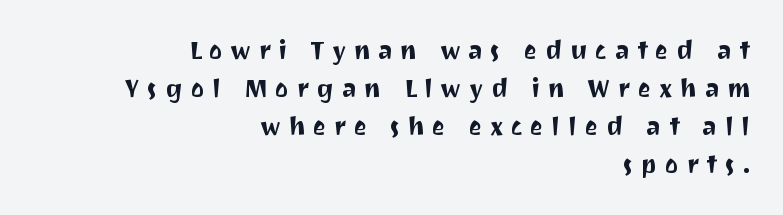
Glyph-to-glyph distance is far greater than everyday printed text. The rows are spaced the way most documents space them. The letters stand straight up with perfectly vertical stems. The passage shown is not underscored anywhere. A student would call this right alignment; a typographer would say flush right, rag left.
